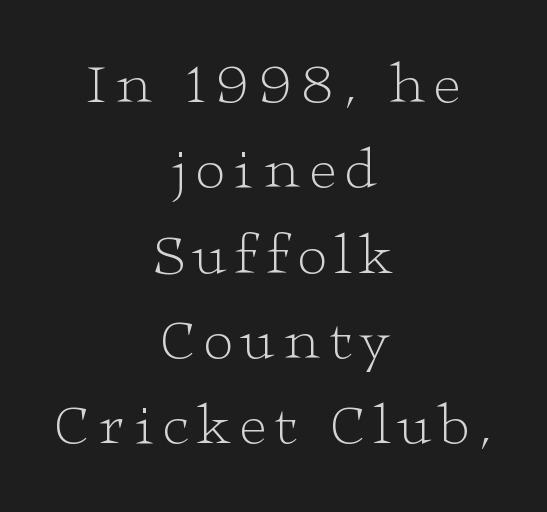
Q: Is the text bold? A: No.
Q: Is the text italic (slanted)? A: No, it is upright.
Q: Is the typeface a serif or a sans-serif typeface? A: Serif.
Q: Is the text underlined? A: No.
Q: How is the paragraph aligned? A: Centered.
Q: Is the spacing between lines tight, normal or loose? A: Normal.
Q: Width (condensed, normal, or wide)? A: Wide.
Q: Stroke contrast? A: Low.
Q: x-height? A: Medium.
Q: Monospaced? A: No.
